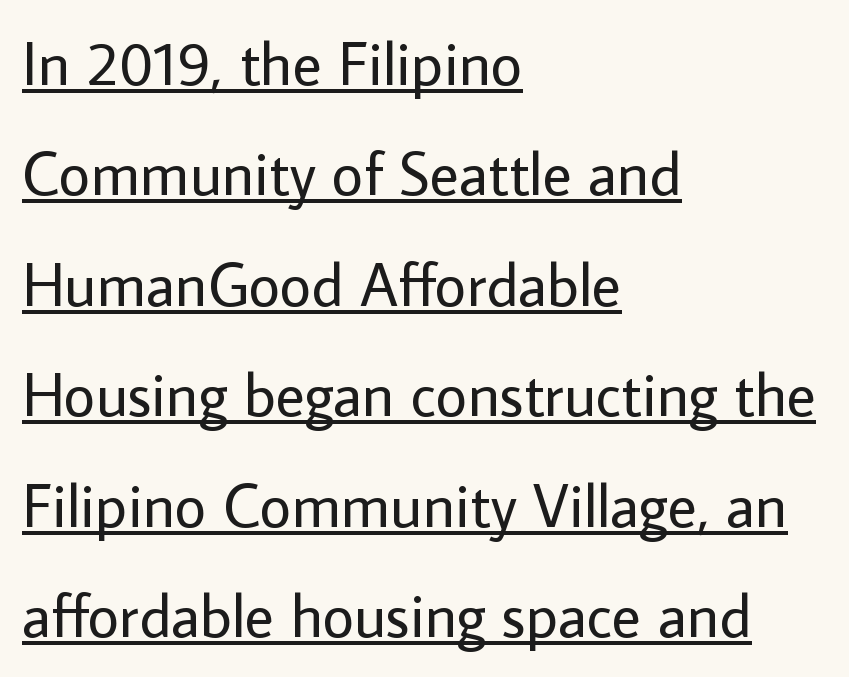
{"serif": "no", "italic": "no", "bold": "no", "weight": "regular", "width": "normal", "stroke_contrast": "low", "x_height": "medium", "monospaced": "no", "underline": "yes", "align": "left", "line_spacing_ratio": 1.81, "letter_spacing": "normal", "letter_spacing_em": 0.0, "glyph_px": 61}
